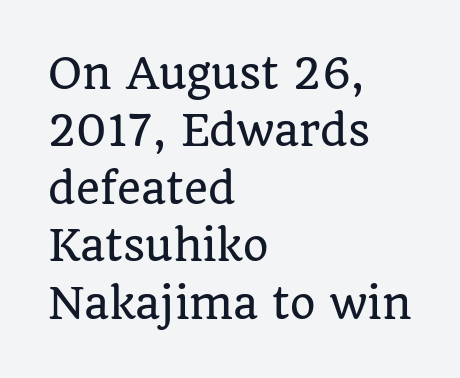
Q: Is the text italic (slanted)? A: No, it is upright.
Q: Is the typeface a serif or a sans-serif typeface? A: Serif.
Q: Is the text underlined? A: No.
Q: How is the paragraph aligned? A: Left-aligned.
Q: Is the spacing between letters normal or unusually wide? A: Normal.
Q: Is the spacing between lines tight, normal or loose? A: Normal.
Q: Width (condensed, normal, or wide)? A: Normal.
Q: Stroke contrast? A: Low.
Q: x-height? A: Large.
Q: Monospaced? A: No.
